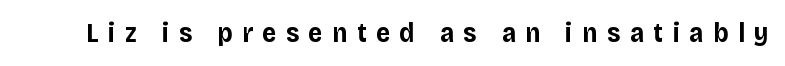
Nobody drew a line under any word here. The axis of the letterforms is exactly vertical. Characters follow at a spacing far wider than the type designer built in. Typographic density is high because the face is bold.
